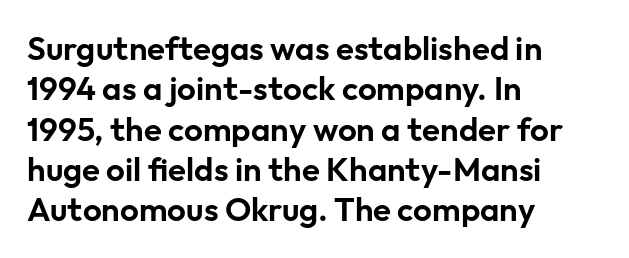
Q: Is the text italic (slanted)? A: No, it is upright.
Q: Is the typeface a serif or a sans-serif typeface? A: Sans-serif.
Q: Is the text underlined? A: No.
Q: How is the paragraph aligned? A: Left-aligned.
Q: Is the spacing between letters normal or unusually wide? A: Normal.
Q: Width (condensed, normal, or wide)? A: Normal.
Q: Stroke contrast? A: Low.
Q: x-height? A: Medium.
Q: Monospaced? A: No.
